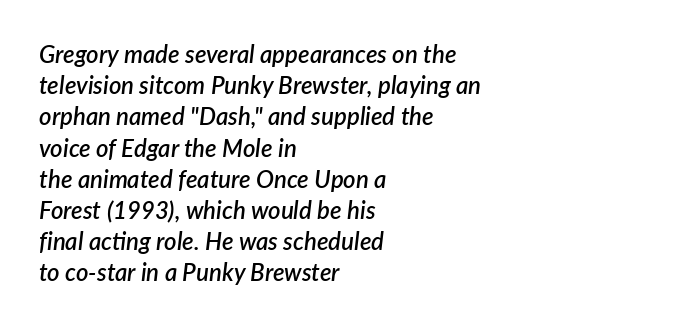
Students, note that the glyphs here touch the page at normal intervals. Every letter is mildly thick-stroked: semibold rather than bold. The lines are quadded left. Underline: absent. Honestly, the row spacing looks completely unremarkable. This sample uses an oblique cut, with every glyph tilted off the vertical.
